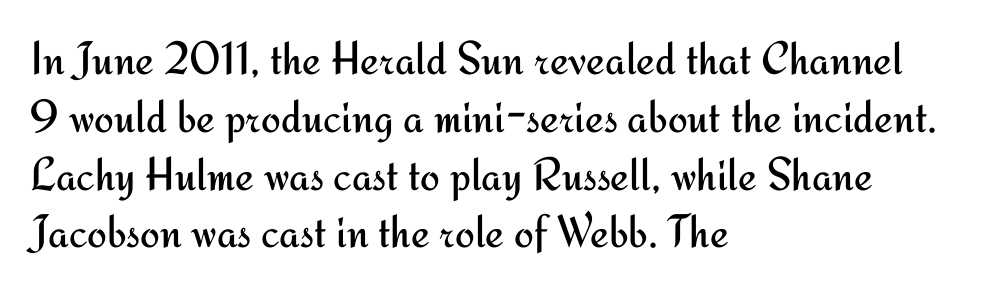
{"serif": "no", "italic": "no", "bold": "no", "weight": "regular", "width": "normal", "stroke_contrast": "medium", "x_height": "small", "monospaced": "no", "underline": "no", "align": "left", "line_spacing_ratio": 1.23, "letter_spacing": "normal", "letter_spacing_em": 0.0, "glyph_px": 47}
